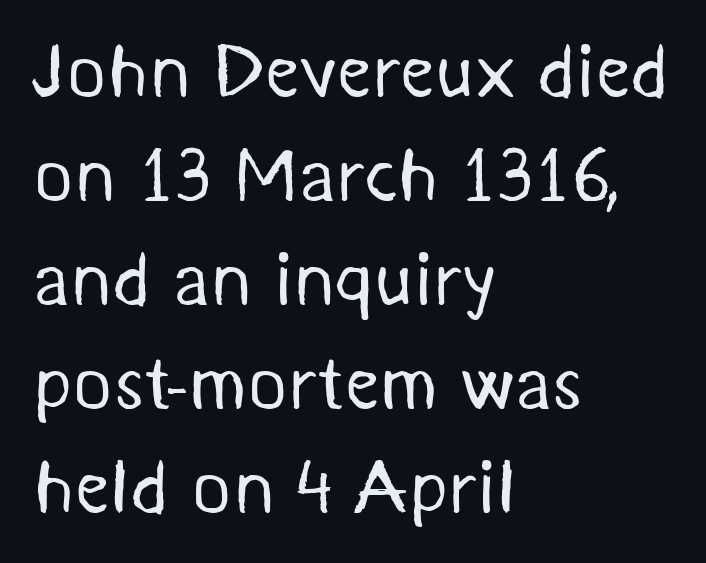
The image shows 76 px regular-weight sans-serif type; set left-aligned, normal line spacing (1.37x), normal letter spacing, not underlined; medium stroke contrast and a medium x-height.
